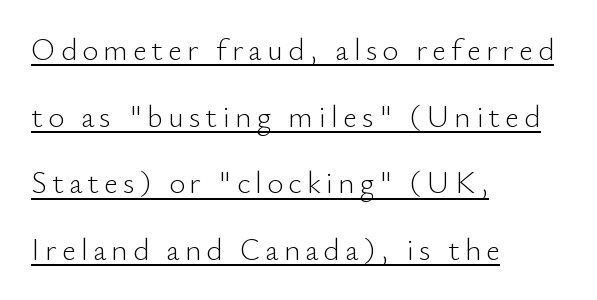
The text block is weighted toward the left margin, trailing off unevenly rightward. You could fit nearly another row in the gap between these rows. The rendering uses natural spacing where letterforms have individual widths. A baseline rule has been typeset under these characters. The text was rendered using a sans face with plain stroke endings.
